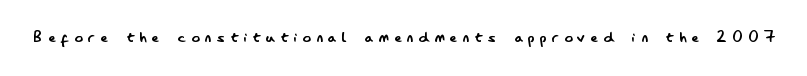
The image shows 20 px text type, upright; set unusually wide letter spacing (+0.27 em), not underlined.
